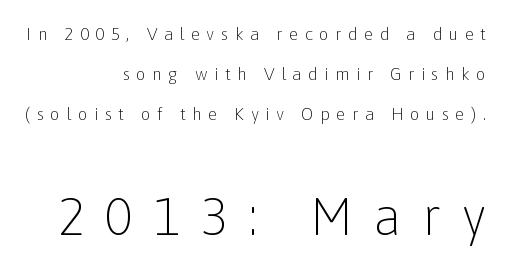
The image shows 52 px light sans-serif type, upright; set right-aligned, loose line spacing (2.36x), unusually wide letter spacing (+0.38 em), not underlined; the second (bottom) block is 3.06x larger; low stroke contrast and a medium x-height.
